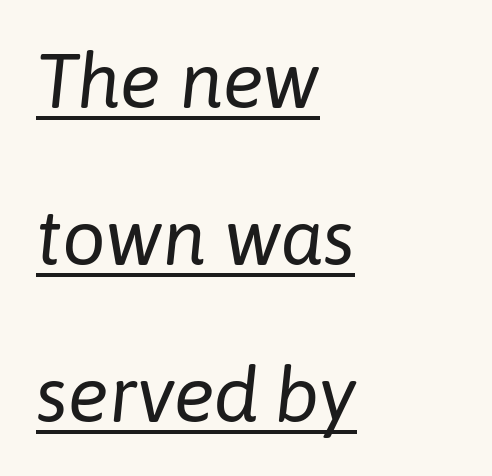
{"italic": "yes", "lean": "right", "slant_degrees": 6, "bold": "no", "weight": "regular", "width": "normal", "stroke_contrast": "low", "x_height": "medium", "monospaced": "no", "underline": "yes", "align": "left", "line_spacing": "loose", "line_spacing_ratio": 2.04, "letter_spacing": "normal", "letter_spacing_em": 0.0, "glyph_px": 77}
